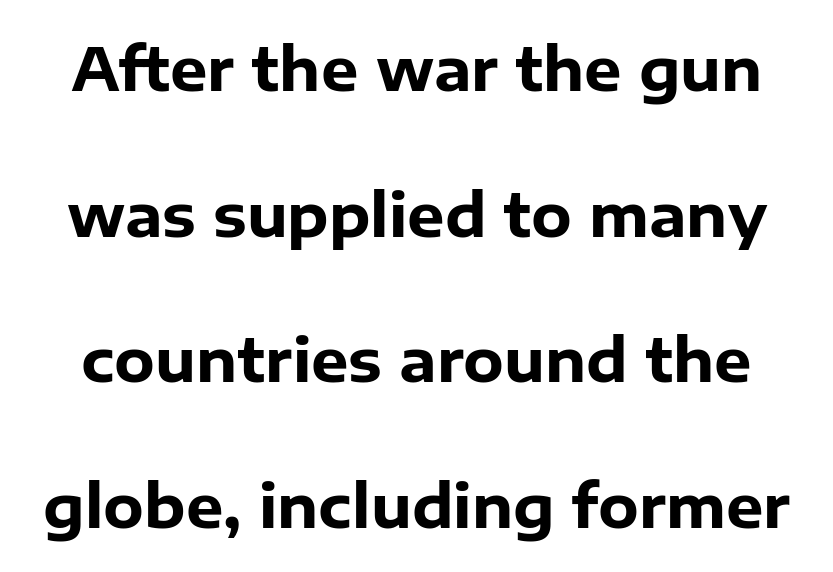
{"serif": "no", "italic": "no", "bold": "yes", "weight": "heavy", "width": "normal", "stroke_contrast": "low", "x_height": "medium", "monospaced": "no", "underline": "no", "line_spacing": "loose", "line_spacing_ratio": 2.47, "letter_spacing": "normal", "letter_spacing_em": 0.0, "glyph_px": 59}
